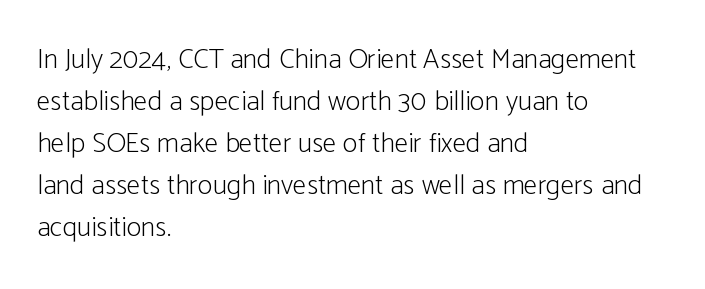
Q: Is the text bold? A: No.
Q: Is the text italic (slanted)? A: No, it is upright.
Q: Is the typeface a serif or a sans-serif typeface? A: Sans-serif.
Q: Is the text underlined? A: No.
Q: How is the paragraph aligned? A: Left-aligned.
Q: Is the spacing between letters normal or unusually wide? A: Normal.
Q: Is the spacing between lines tight, normal or loose? A: Normal.
Q: Width (condensed, normal, or wide)? A: Condensed.
Q: Stroke contrast? A: Low.
Q: x-height? A: Medium.
Q: Monospaced? A: No.
